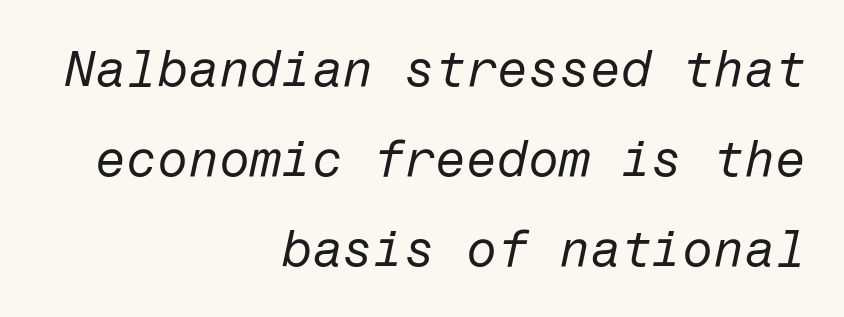
Q: Is the text bold? A: No.
Q: Is the text italic (slanted)? A: Yes, it leans right by about 12 degrees.
Q: Is the text underlined? A: No.
Q: How is the paragraph aligned? A: Right-aligned.
Q: Is the spacing between letters normal or unusually wide? A: Normal.
Q: Width (condensed, normal, or wide)? A: Normal.
Q: Stroke contrast? A: Low.
Q: x-height? A: Medium.
